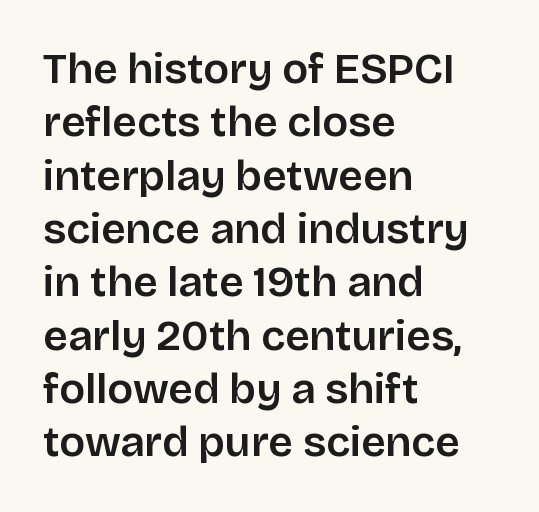
Q: Is the text bold? A: Semi-bold.
Q: Is the text italic (slanted)? A: No, it is upright.
Q: Is the typeface a serif or a sans-serif typeface? A: Sans-serif.
Q: Is the text underlined? A: No.
Q: How is the paragraph aligned? A: Left-aligned.
Q: Is the spacing between letters normal or unusually wide? A: Normal.
Q: Width (condensed, normal, or wide)? A: Normal.
Q: Stroke contrast? A: Low.
Q: x-height? A: Large.
Q: Monospaced? A: No.
